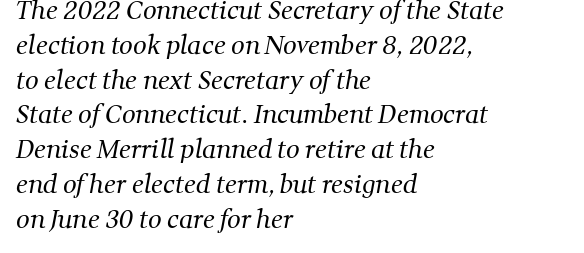
{"bold": "no", "underline": "no", "align": "left", "line_spacing": "normal", "line_spacing_ratio": 1.45, "letter_spacing": "normal", "letter_spacing_em": 0.0, "glyph_px": 24}
